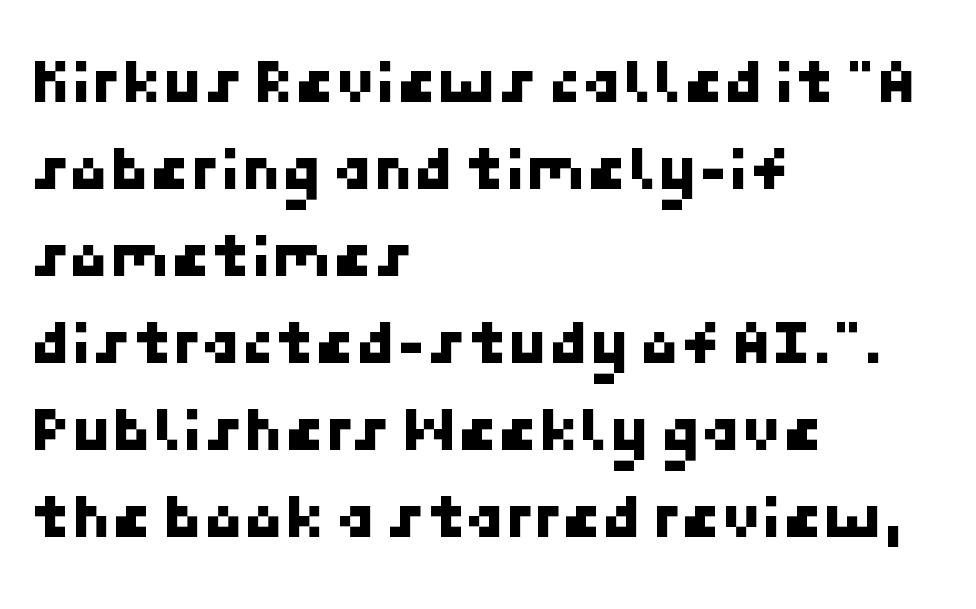
Descenders are the only things crossing below the line. Standard letterfit; no display-style spreading of the glyphs. Teacher's note: observe the even left margin — that is flush-left alignment. Each letter's strokes conclude bluntly, with no projecting serifs. A normal amount of white space separates one row of letters from the next.
